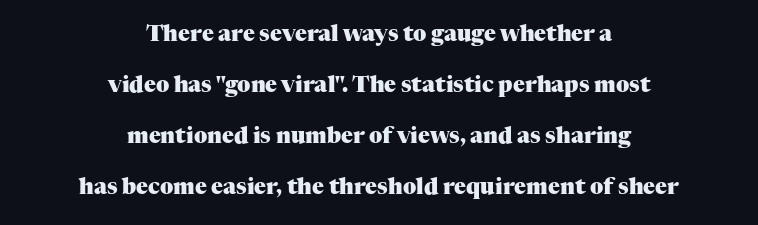
Whoever set this chose breathing room over compactness in the vertical rhythm. Glance below the letters and you will spot only blank space. The font's upright variant was chosen for this text. How are the letters spaced? Ordinarily, with no added tracking. In CSS terms this would be text-align: center. The glyphs have the mass of a bold cut.
